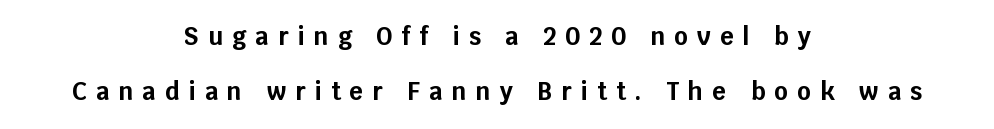
Q: Is the text bold? A: Yes.
Q: Is the text italic (slanted)? A: No, it is upright.
Q: Is the text underlined? A: No.
Q: How is the paragraph aligned? A: Centered.
Q: Is the spacing between letters normal or unusually wide? A: Unusually wide.
Q: Is the spacing between lines tight, normal or loose? A: Loose.
